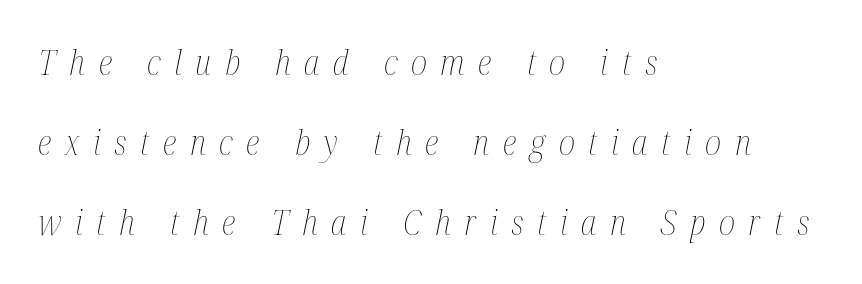
The image shows 34 px thin, condensed type, italic (leaning right); set left-aligned, loose line spacing (2.36x), unusually wide letter spacing (+0.4 em), not underlined; medium stroke contrast and a medium x-height.
